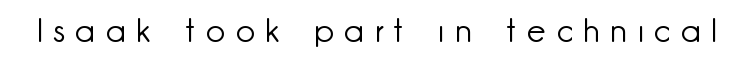
The lettering holds an erect, upright posture throughout. This rendering employs a face without finishing strokes, i.e., a sans-serif. Spacing verdict: proportional, widths tailored to each character. The passage shown is not bold in any degree. Any mark beneath the type? The region is blank.
